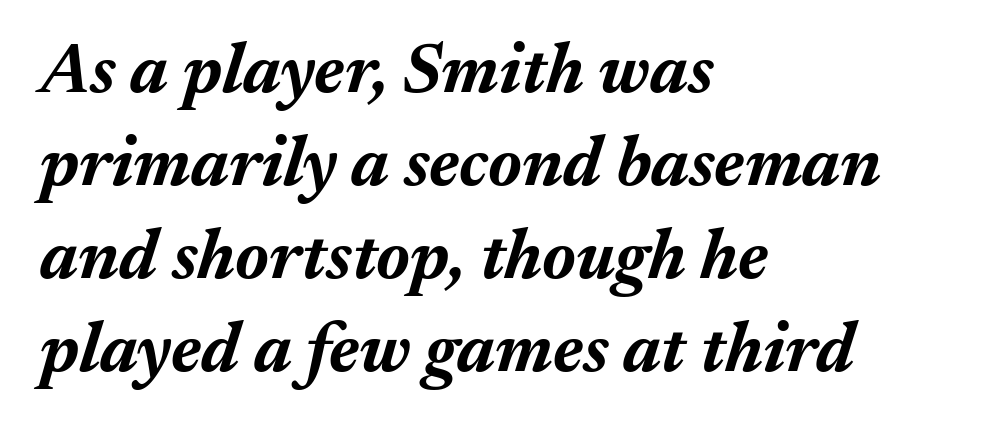
{"italic": "yes", "lean": "right", "slant_degrees": 17, "bold": "yes", "weight": "bold", "width": "normal", "stroke_contrast": "medium", "x_height": "medium", "monospaced": "no", "underline": "no", "align": "left", "line_spacing": "normal", "line_spacing_ratio": 1.33, "letter_spacing": "normal", "letter_spacing_em": 0.0, "glyph_px": 70}
